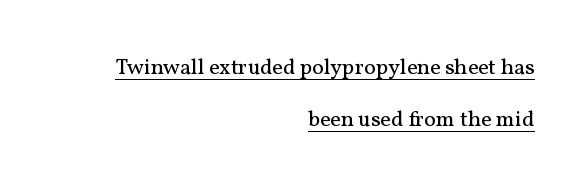
Caption: multi-line text, flush right, ragged left. Is this a heavy cut? Hardly; it is regular or lighter. This block would shrink considerably if given ordinary leading; it's expanded now. Does the lettering tilt? It doesn't — this is upright. Tracking value appears to be zero — textbook default spacing.
